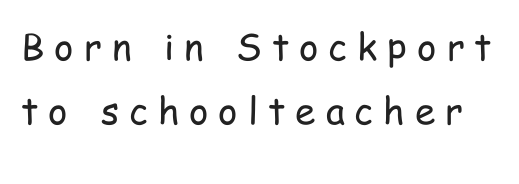
The specimen omits any rule beneath the text block's lines. Posture: straight, roman, zero tilt. What stands out about the letter spacing? Its width — letters are far apart. Think standard paragraph weight, or any step lighter than that. A typesetter would call this proportional, since set widths differ per character.
